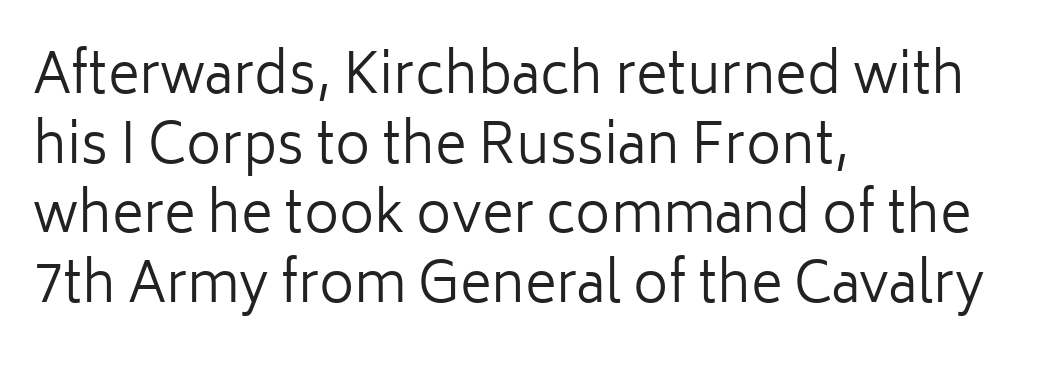
The image shows 54 px regular-weight sans-serif type, upright; set left-aligned, normal line spacing (1.29x), normal letter spacing, not underlined; low stroke contrast and a medium x-height.
